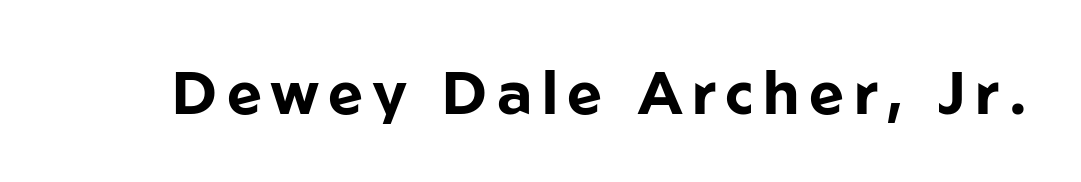
In terms of letterform style, serifs are entirely absent. Plenty of ink on the page — the face is bold. The passage shown is not underscored anywhere. Italic: no, the glyphs are upright roman. This sample has the flowing, uneven cadence of proportional lettering.
